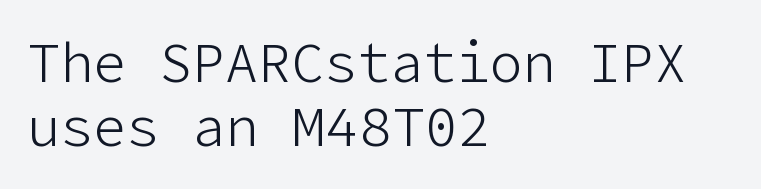
{"serif": "no", "italic": "no", "bold": "no", "weight": "light", "width": "normal", "stroke_contrast": "low", "x_height": "medium", "underline": "no", "align": "left", "line_spacing_ratio": 1.16, "letter_spacing": "normal", "letter_spacing_em": 0.0, "glyph_px": 55}
